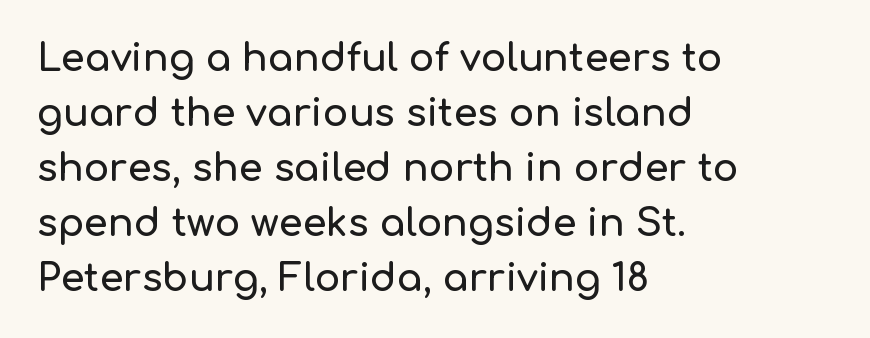
The image shows 38 px sans-serif type, upright; set left-aligned, normal line spacing (1.45x), normal letter spacing, not underlined; low stroke contrast and a medium x-height.
